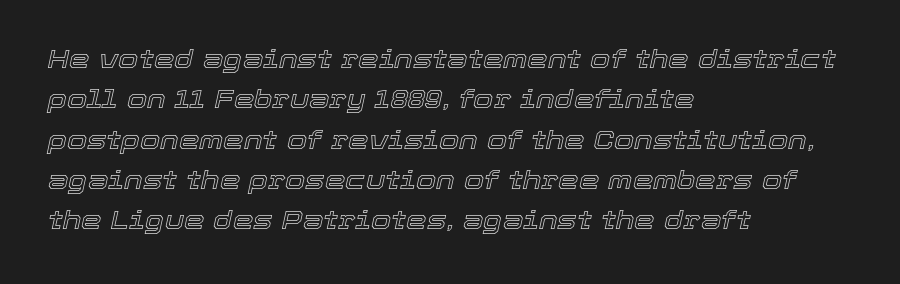
Default kerning and tracking; the words read as compact shapes. Summary of vertical rhythm: regular, with standard interline spacing. Nobody drew a line under any word here. In terms of posture, this sample is oblique. Casual observation: everything's shoved over to the left.
